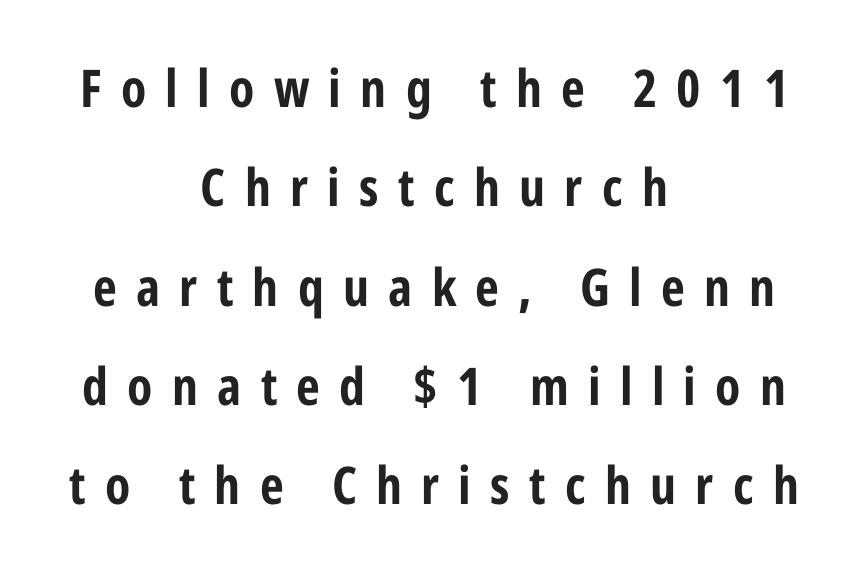
Q: Is the text bold? A: Yes.
Q: Is the text italic (slanted)? A: No, it is upright.
Q: Is the typeface a serif or a sans-serif typeface? A: Sans-serif.
Q: Is the text underlined? A: No.
Q: How is the paragraph aligned? A: Centered.
Q: Is the spacing between letters normal or unusually wide? A: Unusually wide.
Q: Is the spacing between lines tight, normal or loose? A: Loose.
Q: Width (condensed, normal, or wide)? A: Condensed.
Q: Stroke contrast? A: Low.
Q: x-height? A: Medium.
Q: Monospaced? A: No.
